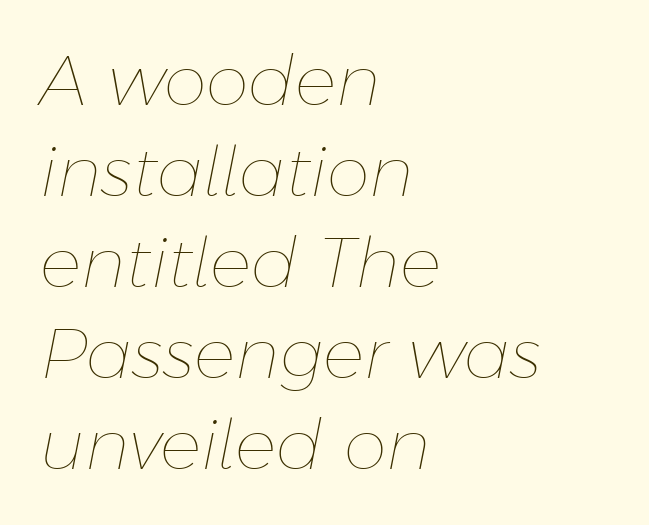
Q: Is the text bold? A: No.
Q: Is the text italic (slanted)? A: Yes, it leans right by about 11 degrees.
Q: Is the text underlined? A: No.
Q: How is the paragraph aligned? A: Left-aligned.
Q: Is the spacing between letters normal or unusually wide? A: Normal.
Q: Is the spacing between lines tight, normal or loose? A: Normal.
Q: Width (condensed, normal, or wide)? A: Normal.
Q: Stroke contrast? A: Low.
Q: x-height? A: Medium.
Q: Monospaced? A: No.
